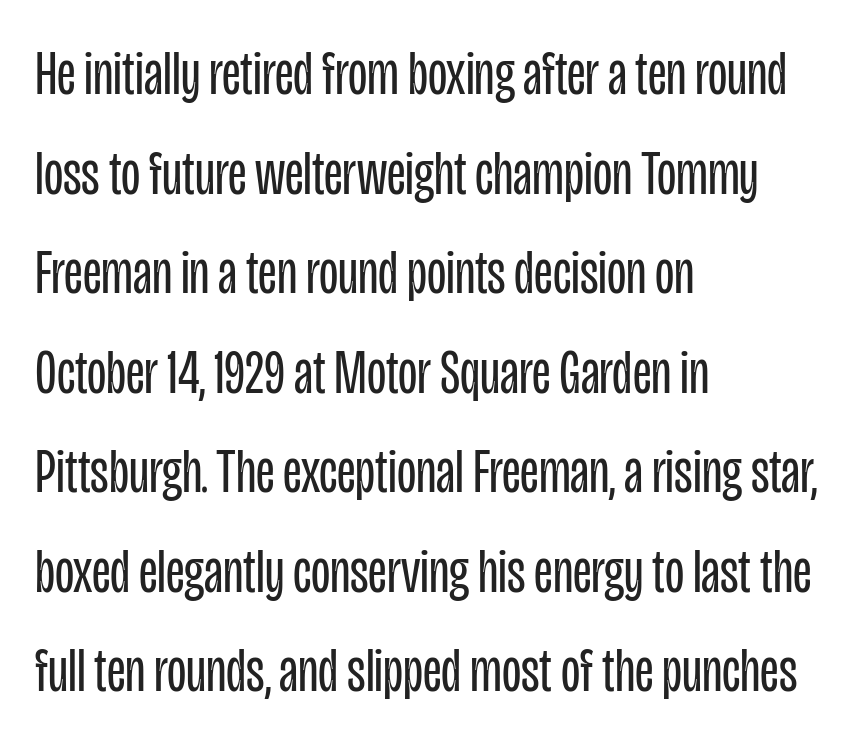
Underlining? Definitely not there. Proportional: the letters do not fall into vertical columns. The rendering uses a moderate line-height, typical for paragraphs. Here the glyphs are tracked normally, forming tight word shapes. The passage shown is typeset with a sans-serif family. Is the stroke heavy? The answer is a plain regular-or-lighter.
